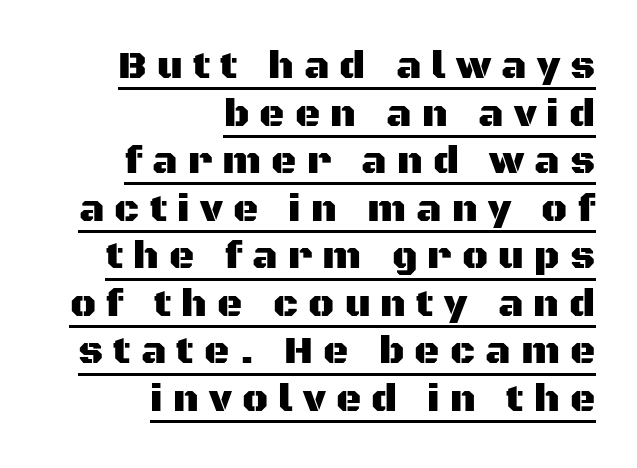
The image shows 39 px sans-serif type, upright; set right-aligned, line spacing 1.22x, unusually wide letter spacing (+0.26 em), underlined; medium stroke contrast and a large x-height.
